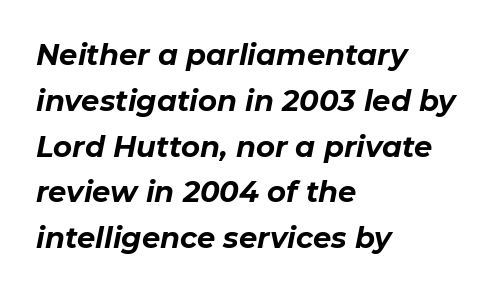
The image shows 29 px bold type, italic (leaning right); set left-aligned, normal line spacing (1.58x), normal letter spacing, not underlined; low stroke contrast and a medium x-height.
